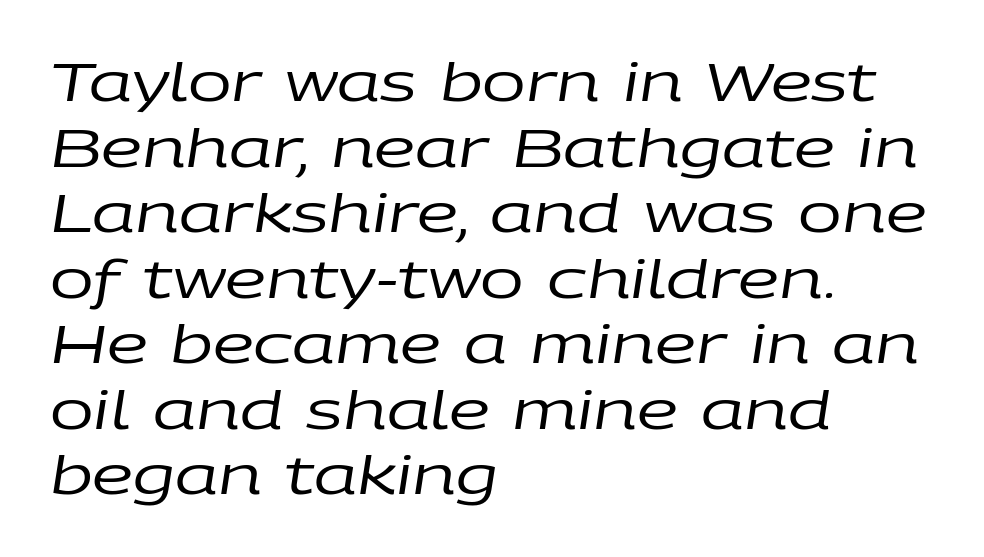
The image shows 52 px regular-weight, wide type, italic (leaning right); set left-aligned, normal line spacing (1.26x), normal letter spacing, not underlined; low stroke contrast and a large x-height.
